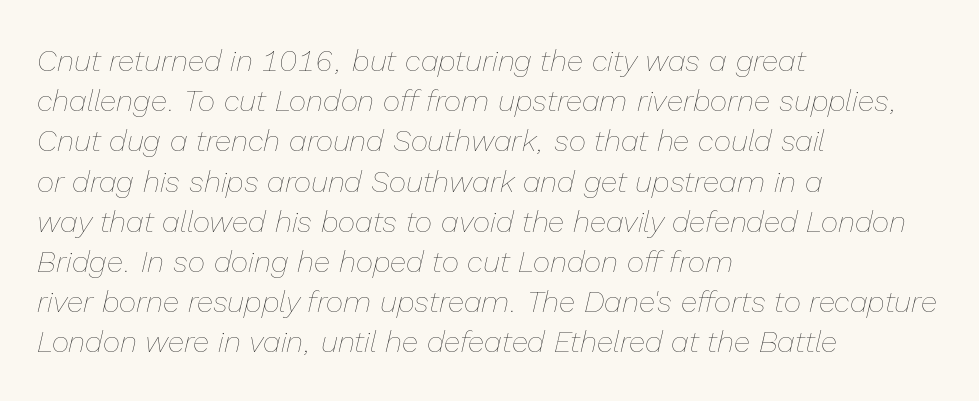
The typography opts for an oblique posture over an upright one. Reading down the block, your eye returns to a fixed left position each line. Has an underline been added? It has not. This sample has the flowing, uneven cadence of proportional lettering. The typeface has the unassuming heft of standard copy or less.
